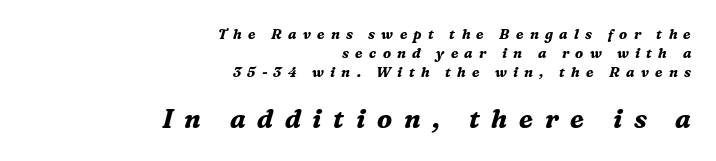
Type size steps up from the first block to the second. Vertically, the passage feels balanced, rows spaced as you'd expect. Horizontal alignment here is rightward, an uncommon choice for prose. Between one letter and the next there's a generous, obvious gap. Underline: absent. Strokes here are thick enough to call this a true bold.
